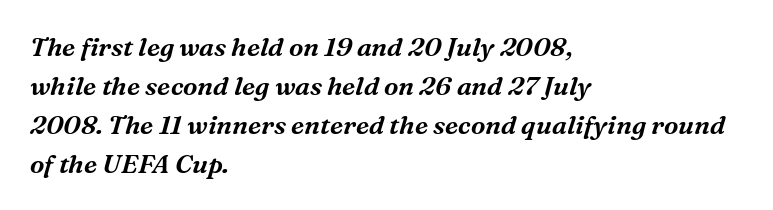
{"italic": "yes", "lean": "right", "slant_degrees": 16, "underline": "no", "align": "left", "line_spacing": "normal", "line_spacing_ratio": 1.5, "letter_spacing": "normal", "letter_spacing_em": 0.0, "glyph_px": 26}
